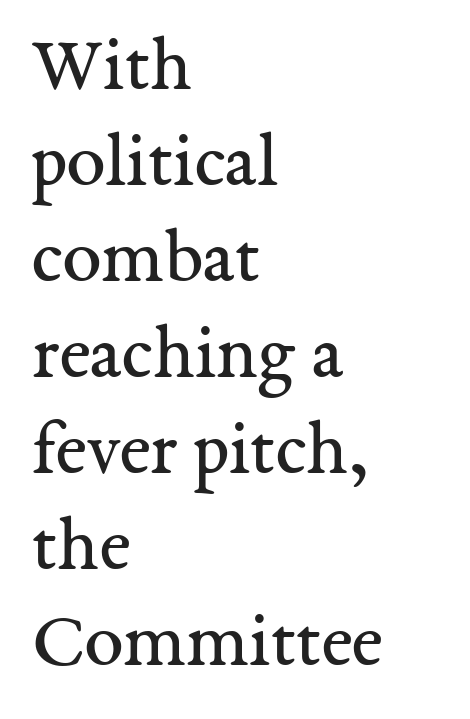
The image shows 78 px regular-weight serif type, upright; set left-aligned, line spacing 1.23x, normal letter spacing, not underlined; medium stroke contrast and a medium x-height.
